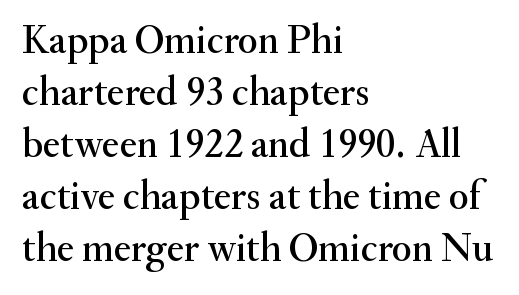
{"serif": "yes", "italic": "no", "width": "normal", "stroke_contrast": "medium", "x_height": "small", "monospaced": "no", "underline": "no", "align": "left", "line_spacing": "normal", "line_spacing_ratio": 1.27, "letter_spacing": "normal", "letter_spacing_em": 0.0, "glyph_px": 41}
